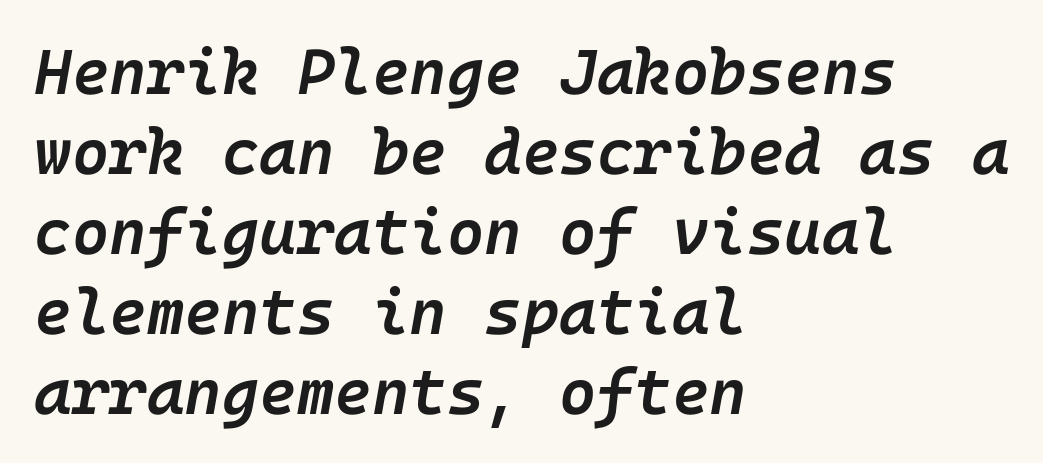
{"italic": "yes", "lean": "right", "slant_degrees": 10, "bold": "semi", "weight": "semibold", "width": "normal", "stroke_contrast": "low", "x_height": "medium", "underline": "no", "align": "left", "line_spacing": "normal", "line_spacing_ratio": 1.25, "letter_spacing": "normal", "letter_spacing_em": 0.0, "glyph_px": 64}
